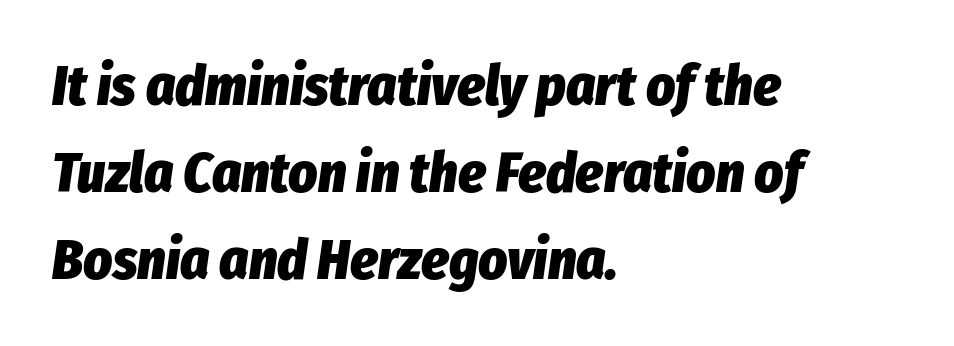
{"italic": "yes", "lean": "right", "slant_degrees": 8, "bold": "yes", "weight": "heavy", "width": "condensed", "stroke_contrast": "low", "x_height": "medium", "monospaced": "no", "underline": "no", "align": "left", "line_spacing": "normal", "line_spacing_ratio": 1.55, "letter_spacing": "normal", "letter_spacing_em": 0.0, "glyph_px": 56}
